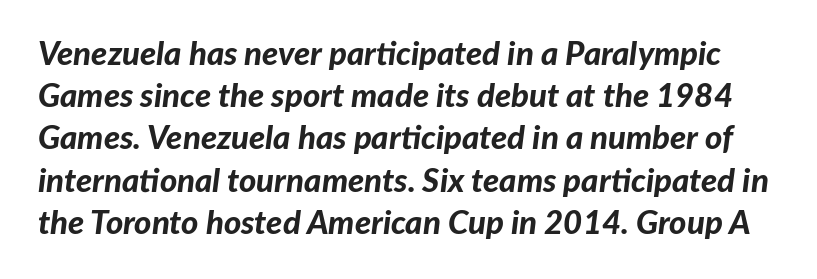
The image shows 33 px bold type, italic (leaning right); set normal line spacing (1.28x), normal letter spacing, not underlined; low stroke contrast and a medium x-height.
